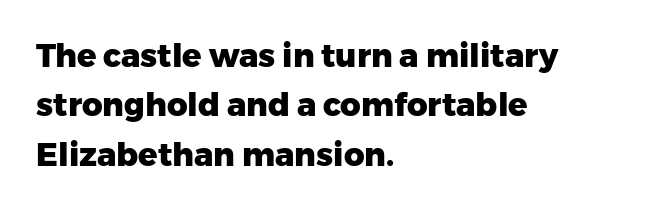
{"serif": "no", "italic": "no", "bold": "yes", "weight": "heavy", "width": "normal", "stroke_contrast": "low", "x_height": "medium", "monospaced": "no", "underline": "no", "align": "left", "line_spacing": "normal", "line_spacing_ratio": 1.54, "letter_spacing": "normal", "letter_spacing_em": 0.0, "glyph_px": 32}
